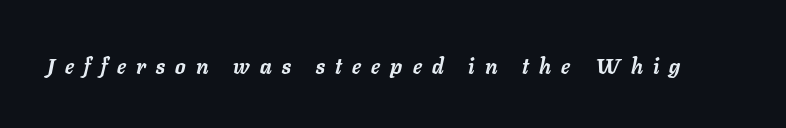
Display-style spreading of the glyphs; the letterfit is very open. When letters slant like this, we call the style italic. The rendering uses a bold face; every stroke is thick and dark. A bare baseline throughout the passage.
